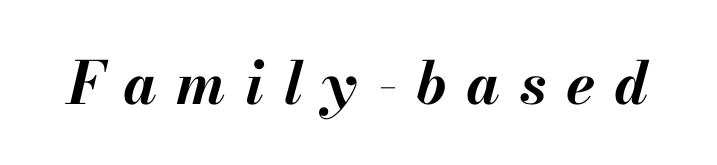
{"italic": "yes", "lean": "right", "slant_degrees": 13, "bold": "yes", "weight": "bold", "width": "normal", "stroke_contrast": "medium", "x_height": "small", "monospaced": "no", "underline": "no", "letter_spacing": "wide", "letter_spacing_em": 0.33, "glyph_px": 59}
